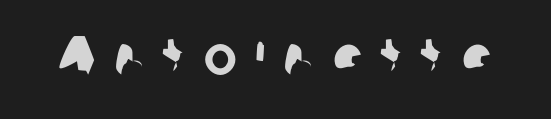
The image shows 56 px sans-serif type; set unusually wide letter spacing (+0.32 em), not underlined; low stroke contrast and a medium x-height.
